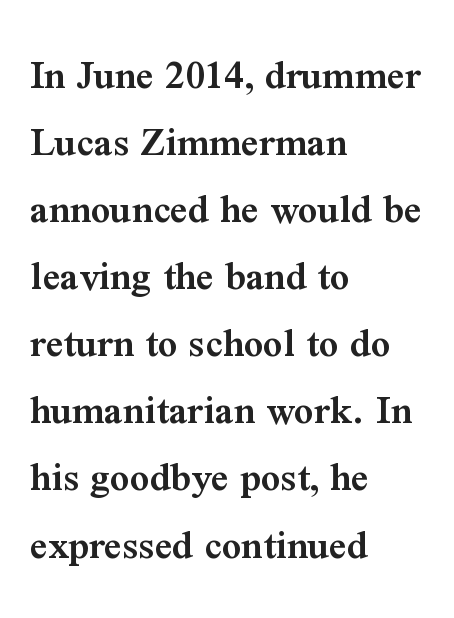
Q: Is the text bold? A: Semi-bold.
Q: Is the text italic (slanted)? A: No, it is upright.
Q: Is the typeface a serif or a sans-serif typeface? A: Serif.
Q: Is the text underlined? A: No.
Q: How is the paragraph aligned? A: Left-aligned.
Q: Is the spacing between letters normal or unusually wide? A: Normal.
Q: Is the spacing between lines tight, normal or loose? A: Normal.
Q: Width (condensed, normal, or wide)? A: Normal.
Q: Stroke contrast? A: Medium.
Q: x-height? A: Medium.
Q: Monospaced? A: No.
